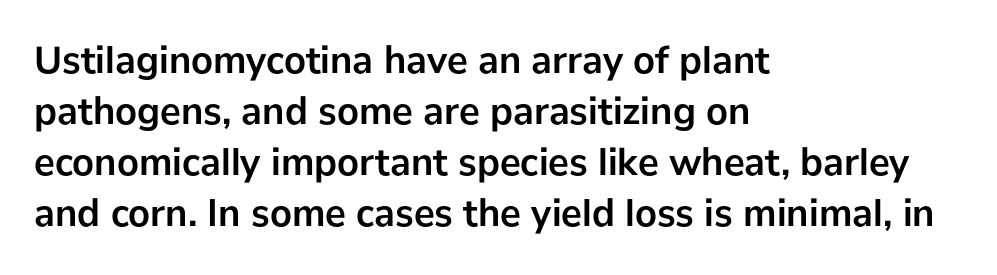
{"serif": "no", "italic": "no", "bold": "yes", "weight": "semibold", "width": "normal", "stroke_contrast": "low", "x_height": "medium", "monospaced": "no", "underline": "no", "align": "left", "line_spacing": "normal", "line_spacing_ratio": 1.31, "letter_spacing": "normal", "letter_spacing_em": 0.0, "glyph_px": 39}
